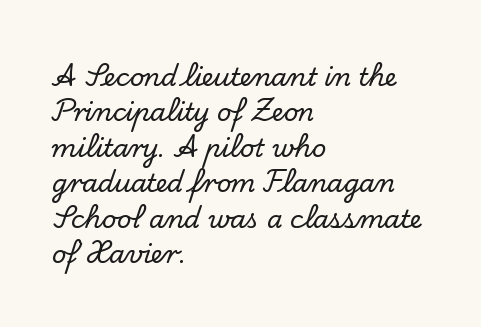
Q: Is the text italic (slanted)? A: Yes.
Q: Is the text underlined? A: No.
Q: How is the paragraph aligned? A: Left-aligned.
Q: Is the spacing between letters normal or unusually wide? A: Normal.
Q: Is the spacing between lines tight, normal or loose? A: Normal.
